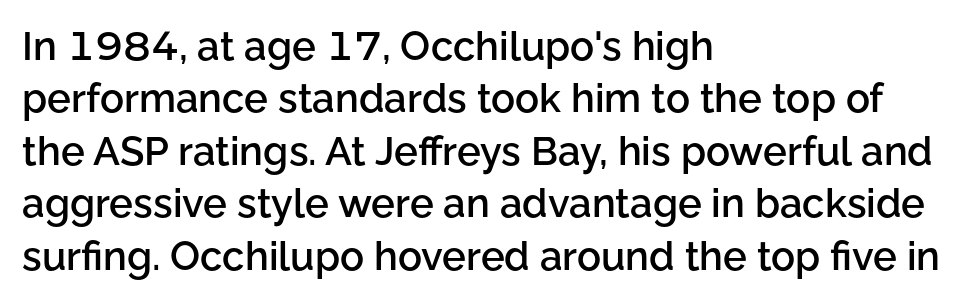
The image shows 40 px semibold sans-serif type, upright; set left-aligned, normal line spacing (1.31x), normal letter spacing, not underlined; low stroke contrast and a medium x-height.
